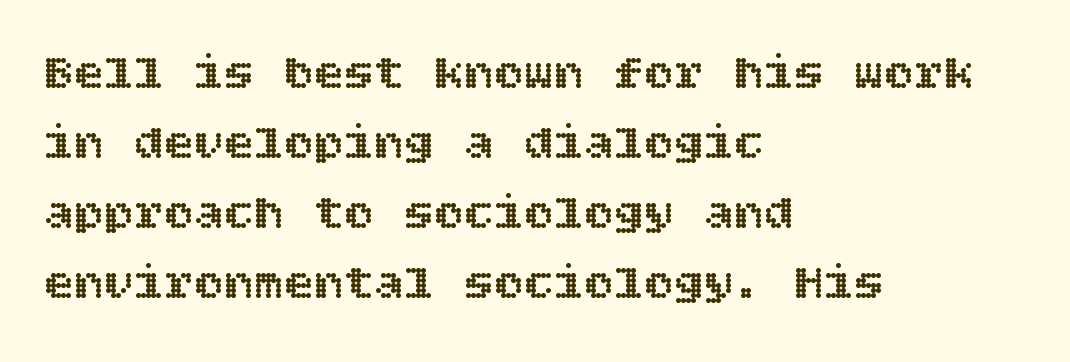
The image shows 50 px text type, upright; set left-aligned, normal line spacing (1.4x), normal letter spacing, not underlined; a large x-height.
